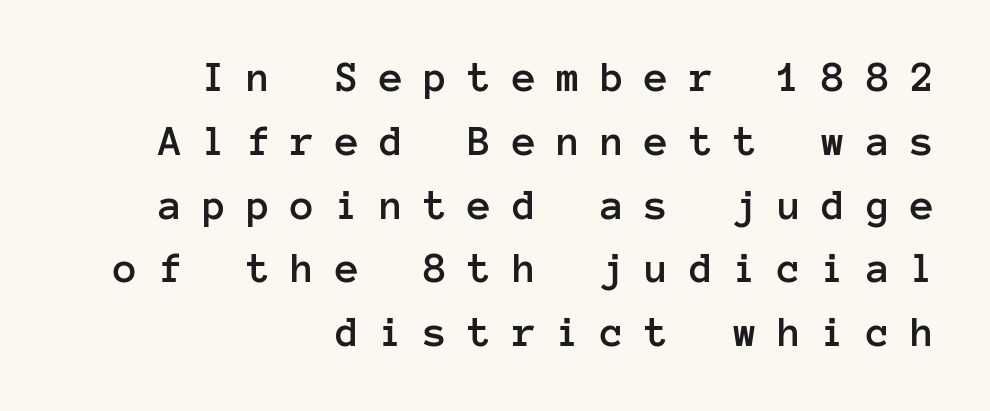
The passage is arranged like a letterhead date or caption credit — flush right. The passage shown has open, widely tracked lettering throughout. The gap between lines stays unmarked. Regarding leading, the lines here are spaced in the standard way. Looks like terminal output: every glyph gets an equal slot. It's the straight-up-and-down kind of type.
